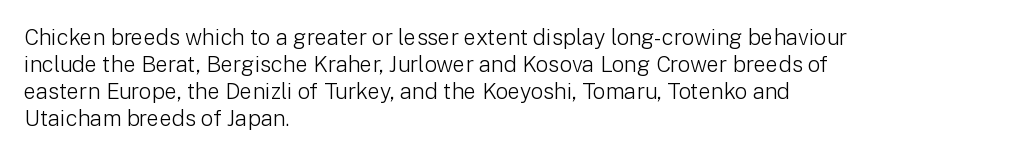
Beneath every word, the page is bare. The lettering holds an erect, upright posture throughout. Caption: face not bold, strokes unweighted. The gaps between neighbouring characters are ordinary and unremarkable.
